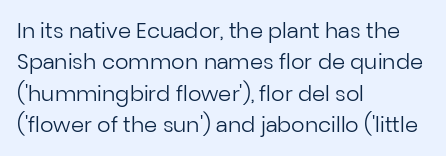
Q: Is the text bold? A: No.
Q: Is the text italic (slanted)? A: No, it is upright.
Q: Is the text underlined? A: No.
Q: How is the paragraph aligned? A: Left-aligned.
Q: Is the spacing between letters normal or unusually wide? A: Normal.
Q: Is the spacing between lines tight, normal or loose? A: Normal.
